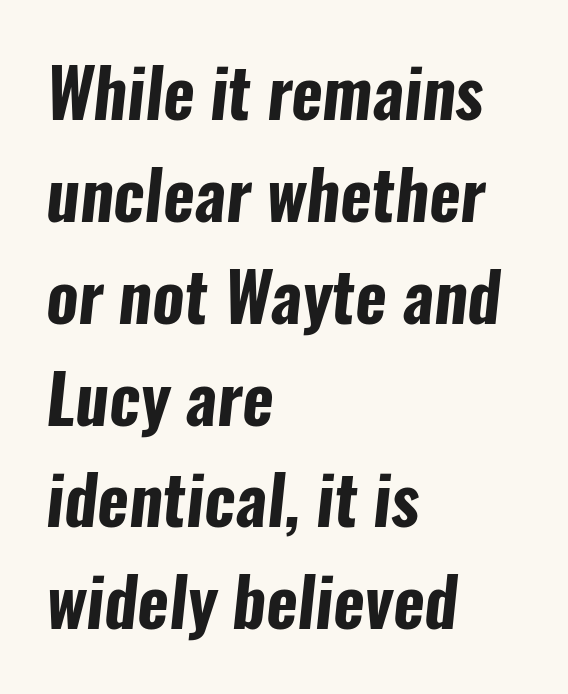
In terms of leading, this rendering sits right in the middle. Note the varied advance widths — an 'i' is clearly narrower than an 'm'. Inter-character spacing is left at the font's built-in metrics. A classic flush-left, rag-right setting is used for this passage. The space beneath each line is pristine and unruled.
